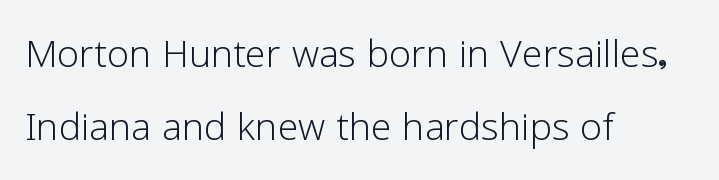
Serif or sans? Sans — the stroke terminals are bare. Letter spacing: default. You could not count columns in this text — the font is proportionally spaced. What's the leading like? Ordinary, nothing unusual.
